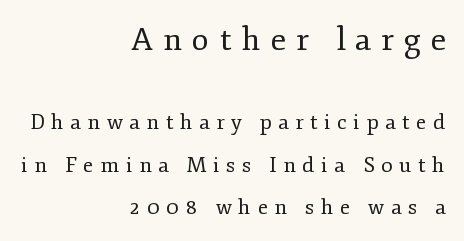
The image shows 32 px regular-weight serif type, upright; set right-aligned, loose line spacing (2.02x), unusually wide letter spacing (+0.31 em), not underlined; the first (top) block is 1.52x larger; low stroke contrast and a small x-height.
